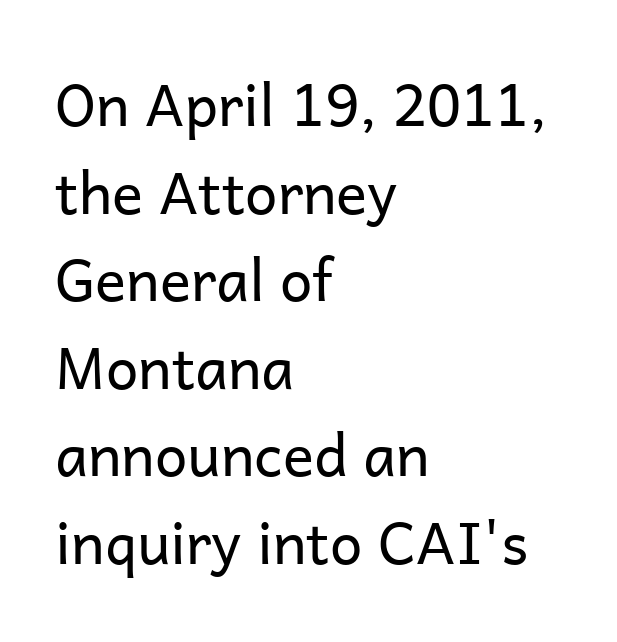
Looks like regular typesetting: each glyph gets only the width it needs. The rendering uses a moderate line-height, typical for paragraphs. This rendering leaves character spacing at its baseline value. The axis of the letterforms is exactly vertical.
